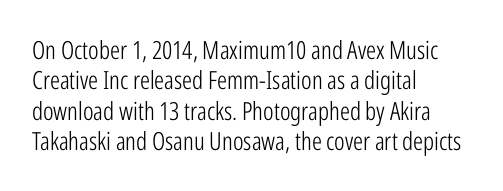
Q: Is the text bold? A: No.
Q: Is the text italic (slanted)? A: No, it is upright.
Q: Is the text underlined? A: No.
Q: How is the paragraph aligned? A: Left-aligned.
Q: Is the spacing between letters normal or unusually wide? A: Normal.
